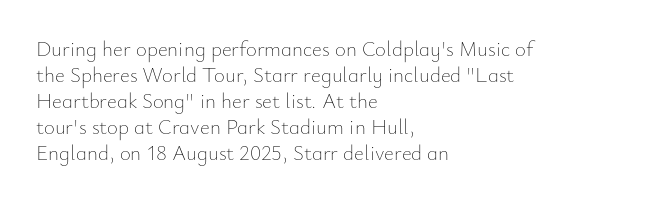
Q: Is the text bold? A: No.
Q: Is the text italic (slanted)? A: No, it is upright.
Q: Is the text underlined? A: No.
Q: How is the paragraph aligned? A: Left-aligned.
Q: Is the spacing between letters normal or unusually wide? A: Normal.
